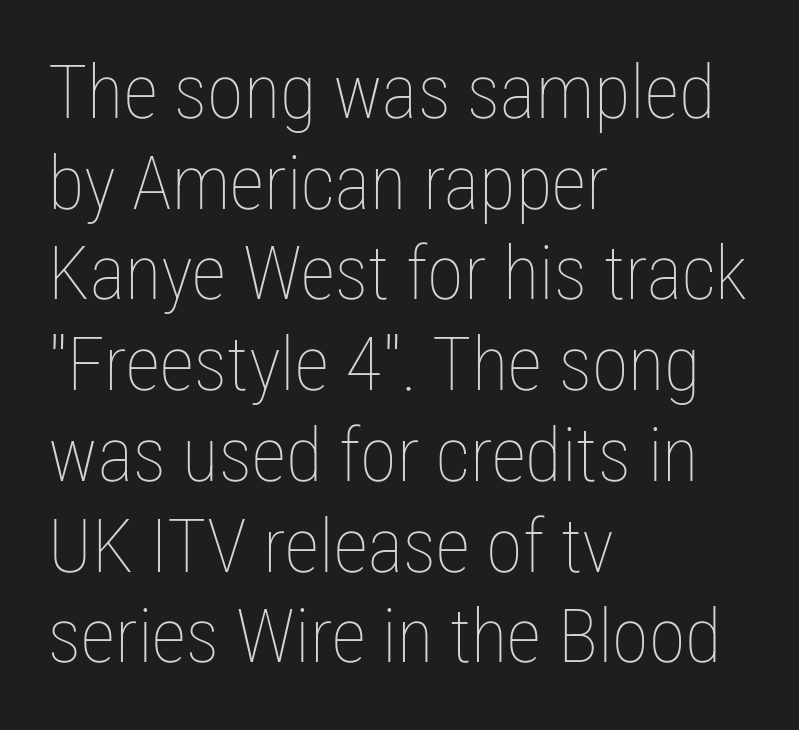
{"italic": "no", "bold": "no", "weight": "thin", "width": "condensed", "stroke_contrast": "low", "x_height": "medium", "monospaced": "no", "underline": "no", "align": "left", "line_spacing_ratio": 1.21, "letter_spacing": "normal", "letter_spacing_em": 0.0, "glyph_px": 75}
